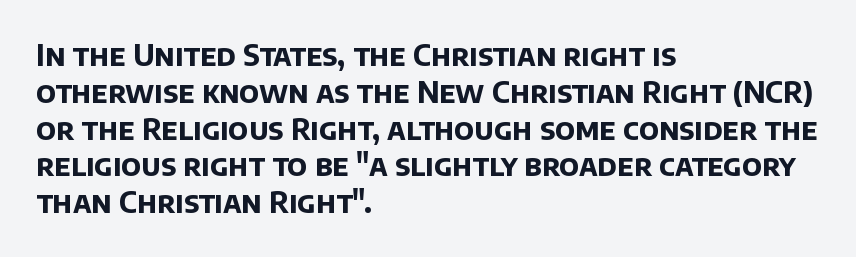
The image shows 29 px bold sans-serif type; set left-aligned, normal line spacing (1.27x), normal letter spacing, not underlined; low stroke contrast and a large x-height.
